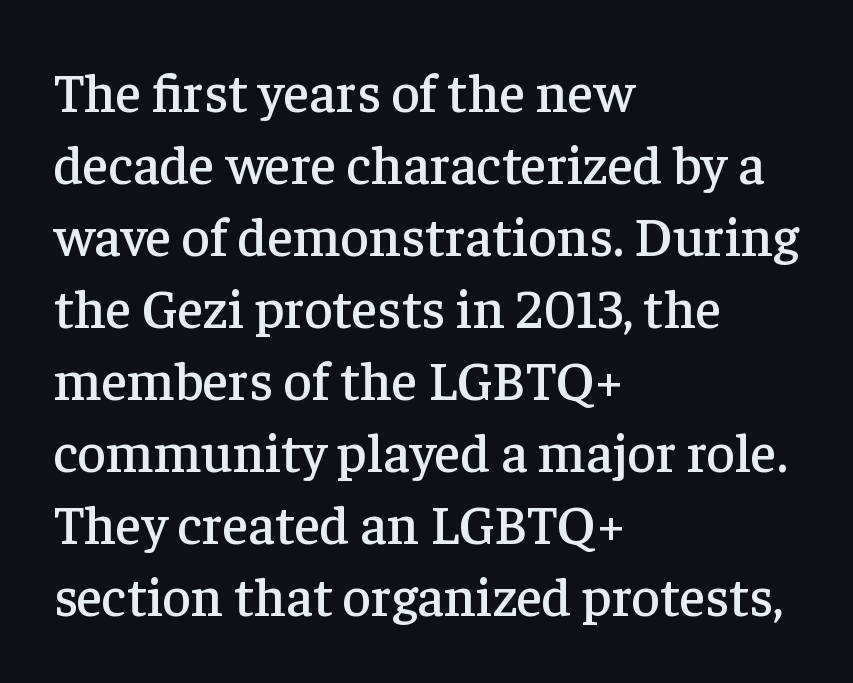
{"serif": "yes", "italic": "no", "width": "normal", "stroke_contrast": "low", "x_height": "medium", "monospaced": "no", "underline": "no", "align": "left", "line_spacing": "normal", "line_spacing_ratio": 1.31, "letter_spacing": "normal", "letter_spacing_em": 0.0, "glyph_px": 55}
